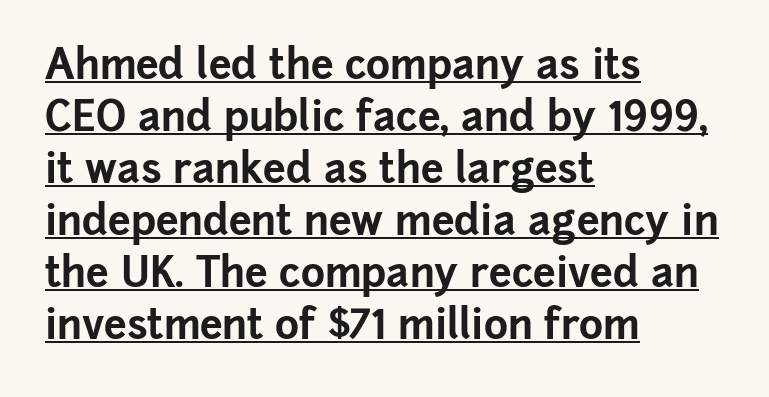
Q: Is the text bold? A: Yes.
Q: Is the text italic (slanted)? A: No, it is upright.
Q: Is the typeface a serif or a sans-serif typeface? A: Sans-serif.
Q: Is the text underlined? A: Yes.
Q: How is the paragraph aligned? A: Left-aligned.
Q: Is the spacing between letters normal or unusually wide? A: Normal.
Q: Is the spacing between lines tight, normal or loose? A: Normal.
Q: Width (condensed, normal, or wide)? A: Normal.
Q: Stroke contrast? A: Low.
Q: x-height? A: Medium.
Q: Monospaced? A: No.
